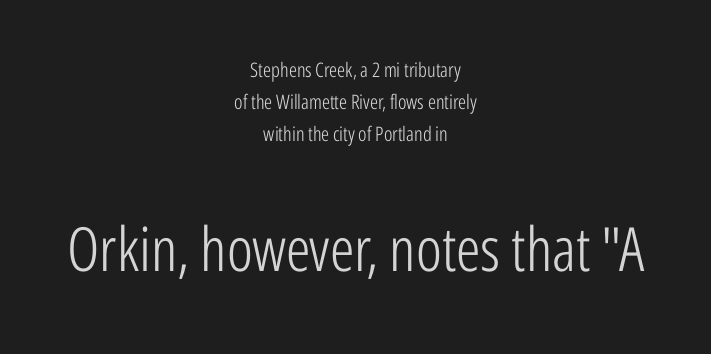
Q: Is the text bold? A: No.
Q: Is the text italic (slanted)? A: No, it is upright.
Q: Is the typeface a serif or a sans-serif typeface? A: Sans-serif.
Q: Is the text underlined? A: No.
Q: How is the paragraph aligned? A: Centered.
Q: Is the spacing between letters normal or unusually wide? A: Normal.
Q: Is the spacing between lines tight, normal or loose? A: Normal.
Q: Which block of text is set in a larger size, the first (top) or the second (bottom)? A: The second (bottom) one.
Q: Width (condensed, normal, or wide)? A: Condensed.
Q: Stroke contrast? A: Low.
Q: x-height? A: Medium.
Q: Monospaced? A: No.
